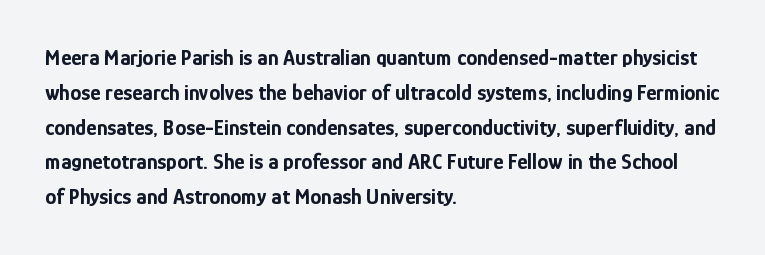
The image shows 22 px bold type, upright; set left-aligned, normal line spacing (1.58x), normal letter spacing, not underlined.
